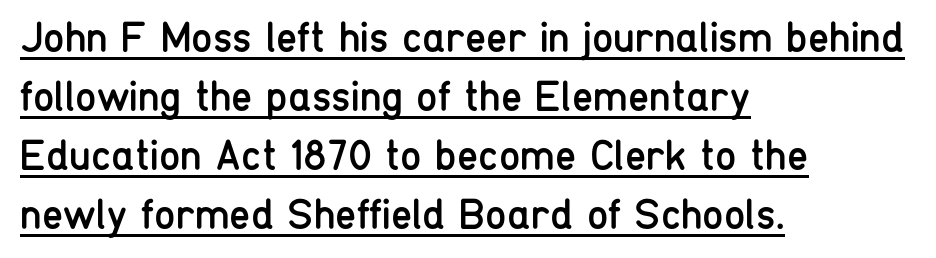
The image shows 43 px regular-weight, condensed sans-serif type, upright; set left-aligned, normal line spacing (1.37x), normal letter spacing, underlined; low stroke contrast and a medium x-height.
